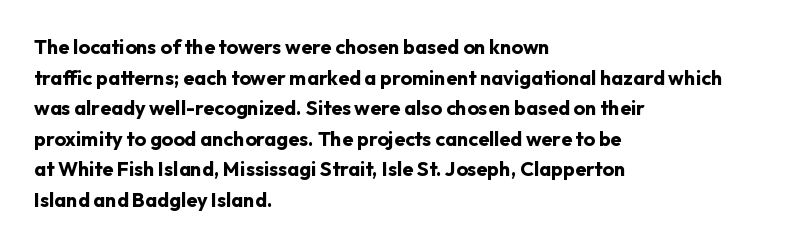
The image shows 20 px bold type, upright; set left-aligned, normal line spacing (1.53x), normal letter spacing, not underlined.
